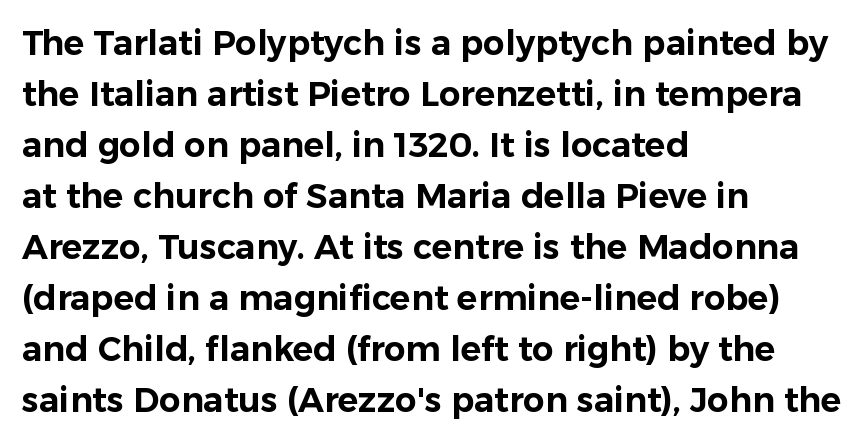
{"serif": "no", "italic": "no", "width": "normal", "stroke_contrast": "low", "x_height": "medium", "monospaced": "no", "underline": "no", "align": "left", "line_spacing": "normal", "line_spacing_ratio": 1.5, "letter_spacing": "normal", "letter_spacing_em": 0.0, "glyph_px": 34}
